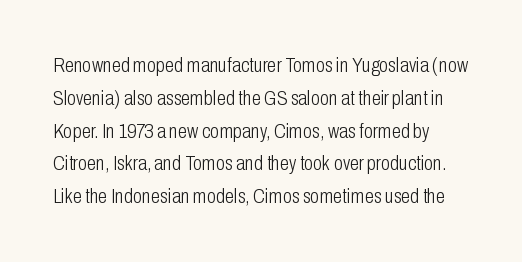
{"italic": "no", "bold": "no", "underline": "no", "line_spacing": "normal", "line_spacing_ratio": 1.56, "letter_spacing": "normal", "letter_spacing_em": 0.0, "glyph_px": 21}
